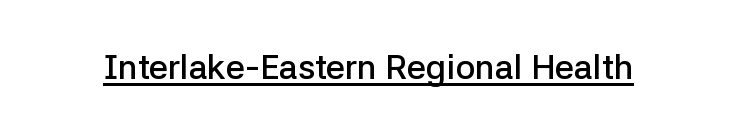
Q: Is the text bold? A: Semi-bold.
Q: Is the text italic (slanted)? A: No, it is upright.
Q: Is the typeface a serif or a sans-serif typeface? A: Sans-serif.
Q: Is the text underlined? A: Yes.
Q: Is the spacing between letters normal or unusually wide? A: Normal.
Q: Width (condensed, normal, or wide)? A: Normal.
Q: Stroke contrast? A: Low.
Q: x-height? A: Medium.
Q: Monospaced? A: No.
